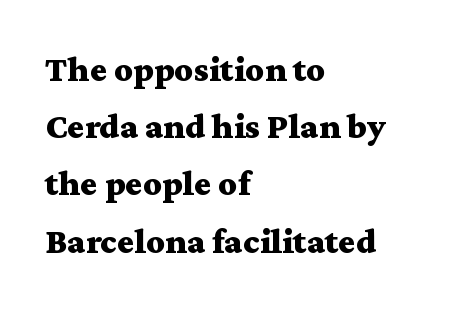
Yep, those are serifs on the letters. The line texture is even and compact thanks to regular tracking. The sample has been set heavy, in full bold. The rows are spaced the way most documents space them. Honestly, there is no underline to notice here at all. These lines are rendered in a variable-pitch font.
